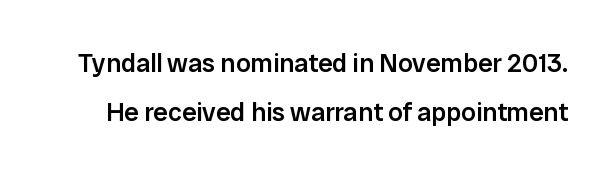
This is the in-between weight designers call semibold or demi. Vertical strokes here are truly vertical. Words appear dense and cohesive because spacing is normal. Leading is clearly above the norm, producing a sparse column. Letters rest on an invisible, unmarked baseline.
